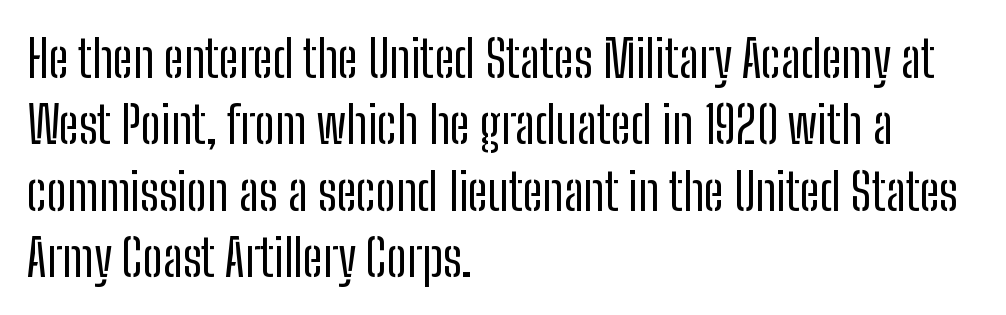
Q: Is the text bold? A: No.
Q: Is the text italic (slanted)? A: No, it is upright.
Q: Is the typeface a serif or a sans-serif typeface? A: Sans-serif.
Q: Is the text underlined? A: No.
Q: How is the paragraph aligned? A: Left-aligned.
Q: Is the spacing between letters normal or unusually wide? A: Normal.
Q: Is the spacing between lines tight, normal or loose? A: Normal.
Q: Width (condensed, normal, or wide)? A: Condensed.
Q: Stroke contrast? A: Low.
Q: x-height? A: Medium.
Q: Monospaced? A: No.
